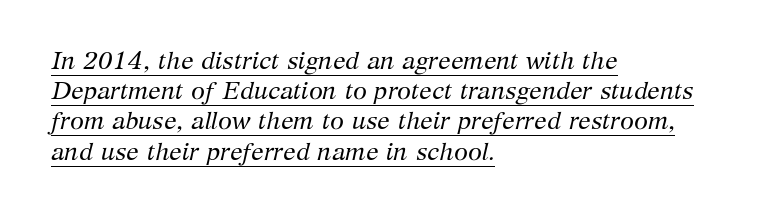
Q: Is the text bold? A: No.
Q: Is the text italic (slanted)? A: Yes, it leans right by about 12 degrees.
Q: Is the text underlined? A: Yes.
Q: How is the paragraph aligned? A: Left-aligned.
Q: Is the spacing between letters normal or unusually wide? A: Normal.
